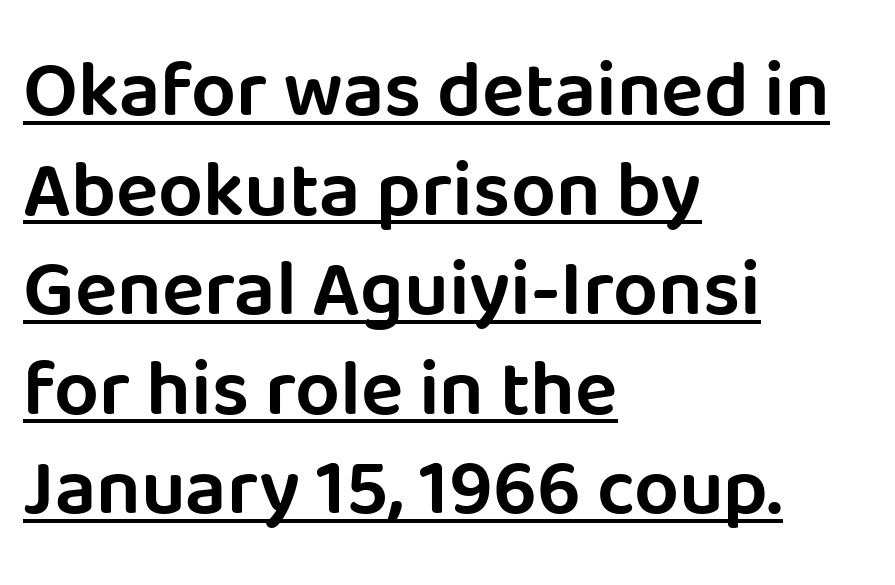
Serif or sans? Sans — the stroke terminals are bare. This is the regular roman posture of the typeface. Glance below the letters and you will spot a drawn line. Default kerning and tracking; the words read as compact shapes. Where is the straight margin? On the left. In terms of leading, this rendering sits right in the middle.
